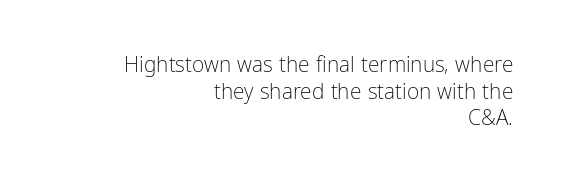
The image shows 21 px text type, upright; set right-aligned, normal line spacing (1.27x), normal letter spacing, not underlined.
